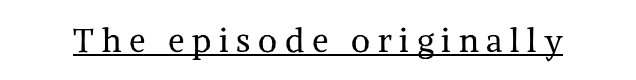
{"serif": "yes", "italic": "no", "bold": "no", "weight": "regular", "width": "normal", "stroke_contrast": "medium", "x_height": "medium", "monospaced": "no", "underline": "yes", "letter_spacing": "wide", "letter_spacing_em": 0.23, "glyph_px": 33}
